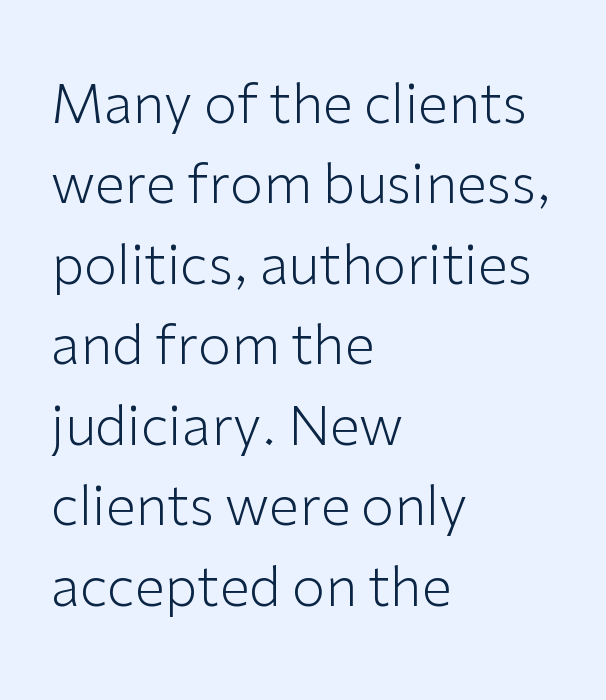
{"serif": "no", "italic": "no", "bold": "no", "weight": "light", "width": "normal", "stroke_contrast": "low", "x_height": "medium", "monospaced": "no", "underline": "no", "align": "left", "line_spacing": "normal", "line_spacing_ratio": 1.49, "letter_spacing": "normal", "letter_spacing_em": 0.0, "glyph_px": 54}
